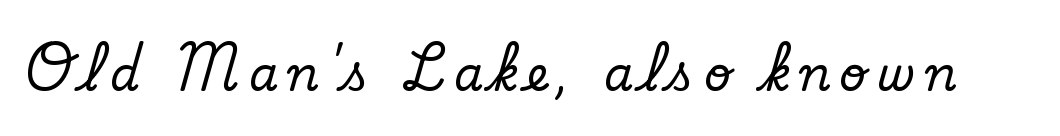
Q: Is the text italic (slanted)? A: Yes.
Q: Is the typeface a serif or a sans-serif typeface? A: Serif.
Q: Is the text underlined? A: No.
Q: Width (condensed, normal, or wide)? A: Normal.
Q: Stroke contrast? A: Low.
Q: x-height? A: Small.
Q: Monospaced? A: No.
